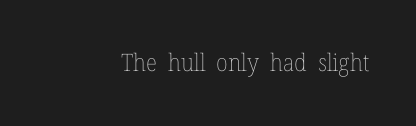
Only glyphs here, with clear space below each row. Notice how the stems are strictly vertical — no italics here. Between one letter and the next there's only the usual sliver of space. Is this a heavy cut? Hardly; it is regular or lighter.
